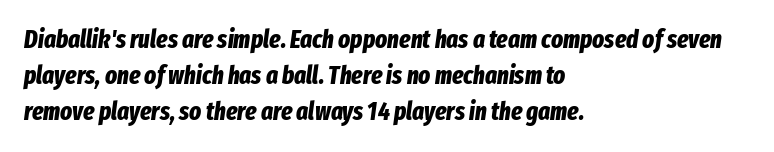
Q: Is the text bold? A: Yes.
Q: Is the text italic (slanted)? A: Yes, it leans right by about 8 degrees.
Q: Is the text underlined? A: No.
Q: How is the paragraph aligned? A: Left-aligned.
Q: Is the spacing between letters normal or unusually wide? A: Normal.
Q: Is the spacing between lines tight, normal or loose? A: Normal.
